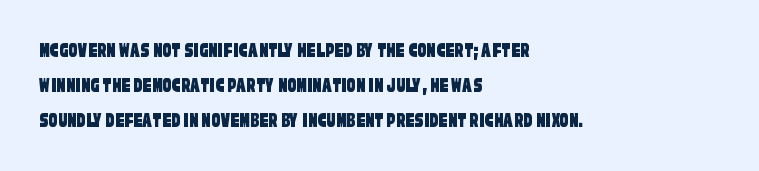
{"underline": "no", "align": "left", "line_spacing": "normal", "line_spacing_ratio": 1.59, "letter_spacing": "normal", "letter_spacing_em": 0.0, "glyph_px": 22}
